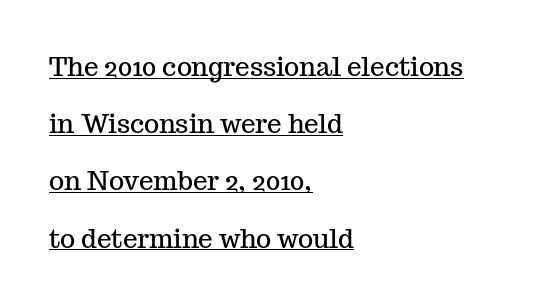
{"italic": "no", "underline": "yes", "align": "left", "line_spacing": "loose", "line_spacing_ratio": 2.2, "letter_spacing": "normal", "letter_spacing_em": 0.0, "glyph_px": 26}
